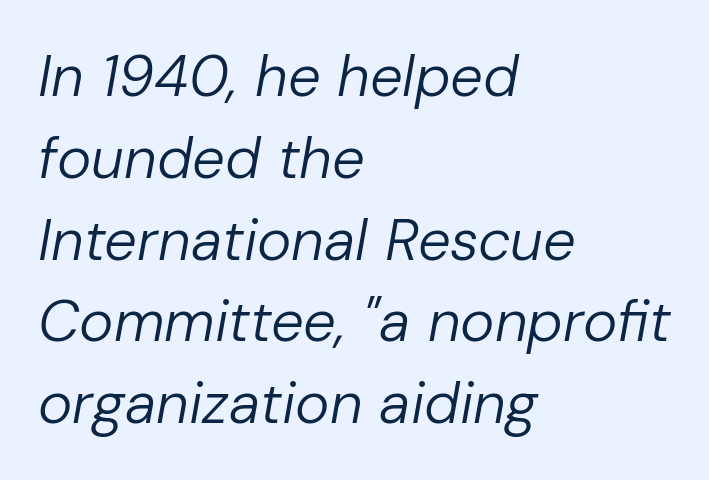
Q: Is the text bold? A: No.
Q: Is the text italic (slanted)? A: Yes, it leans right by about 10 degrees.
Q: Is the text underlined? A: No.
Q: How is the paragraph aligned? A: Left-aligned.
Q: Is the spacing between letters normal or unusually wide? A: Normal.
Q: Is the spacing between lines tight, normal or loose? A: Normal.
Q: Width (condensed, normal, or wide)? A: Normal.
Q: Stroke contrast? A: Low.
Q: x-height? A: Medium.
Q: Monospaced? A: No.
